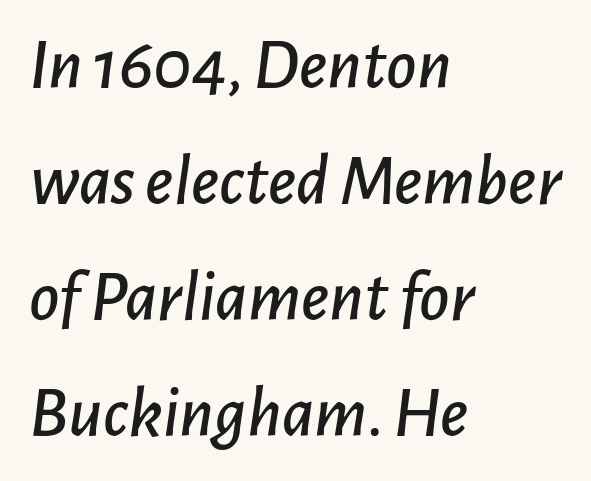
{"italic": "yes", "lean": "right", "slant_degrees": 7, "width": "normal", "stroke_contrast": "low", "x_height": "medium", "monospaced": "no", "underline": "no", "align": "left", "line_spacing": "normal", "line_spacing_ratio": 1.59, "letter_spacing": "normal", "letter_spacing_em": 0.0, "glyph_px": 73}
